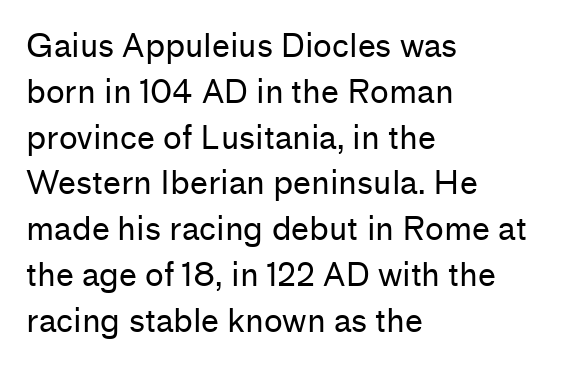
Nothing sits at the stroke ends, so this counts as sans-serif. These lines were composed using upright roman letters. This sample keeps an unexceptional amount of space between lines. The horizontal fit of the characters is conventional and even. Is this a fixed-width face? No — the glyphs have proportional, varying widths.
